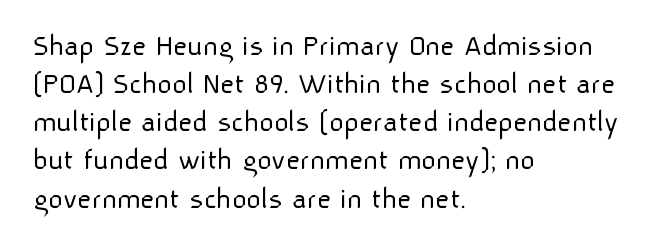
Q: Is the text bold? A: No.
Q: Is the text italic (slanted)? A: No, it is upright.
Q: Is the typeface a serif or a sans-serif typeface? A: Sans-serif.
Q: Is the text underlined? A: No.
Q: How is the paragraph aligned? A: Left-aligned.
Q: Is the spacing between letters normal or unusually wide? A: Normal.
Q: Width (condensed, normal, or wide)? A: Normal.
Q: Stroke contrast? A: Low.
Q: x-height? A: Medium.
Q: Monospaced? A: No.
